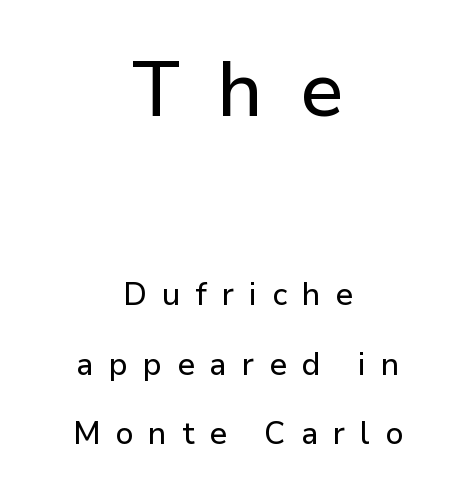
The image shows 77 px sans-serif type, upright; set centered, loose line spacing (2.25x), unusually wide letter spacing (+0.48 em), not underlined; the first (top) block is 2.48x larger; low stroke contrast and a medium x-height.
